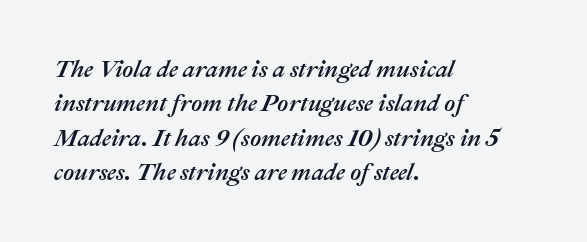
The specimen reads as italic at a glance. Spacing between characters is what you'd get straight out of the box. Students, observe: this is what conventionally led text looks like. Left-aligned paragraph, ragged on the right.
